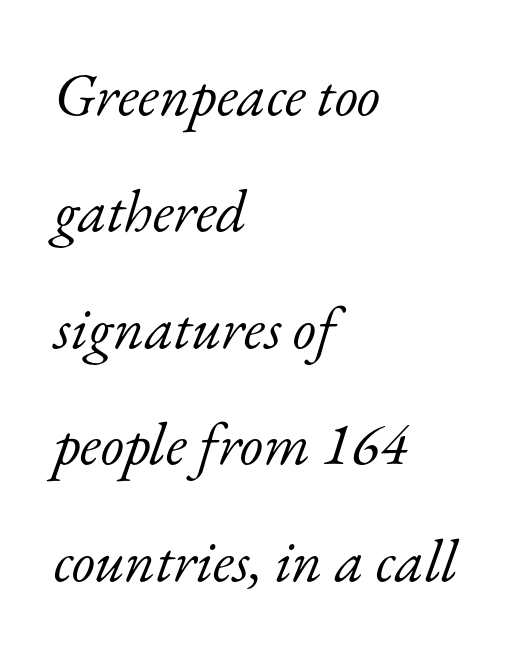
{"serif": "yes", "italic": "yes", "lean": "right", "slant_degrees": 17, "bold": "no", "weight": "light", "width": "normal", "stroke_contrast": "low", "x_height": "small", "monospaced": "no", "underline": "no", "align": "left", "line_spacing": "loose", "line_spacing_ratio": 1.94, "letter_spacing": "normal", "letter_spacing_em": 0.0, "glyph_px": 60}
